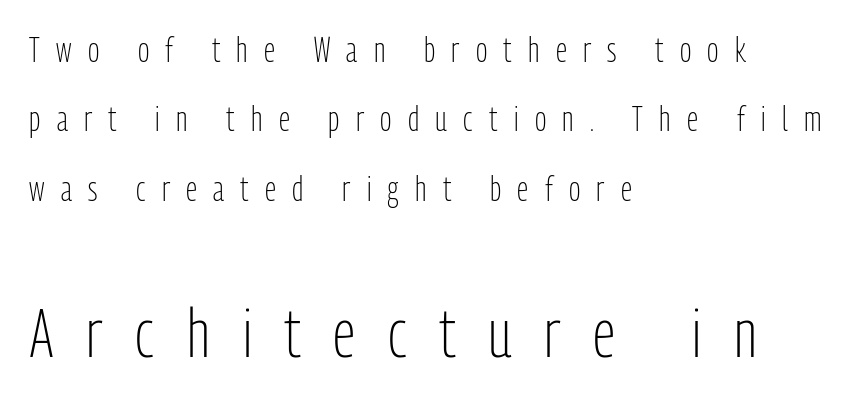
Horizontal bands of white between lines are thick stripes. No word sits above an underline. Alignment: flush left. Italic? Not at all — the glyphs are vertical. Here the designer chose a conventional face with non-uniform glyph widths.
